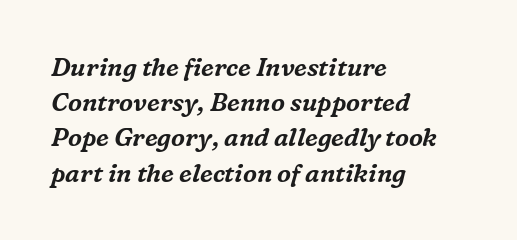
Rows of type keep a routine distance in the vertical direction. Yep, that's italic — everything's leaning. Typeset ragged right — the left edge is the straight one. The strip under each line holds only bare page. What stands out about the letter spacing? Nothing — it is the standard amount.
